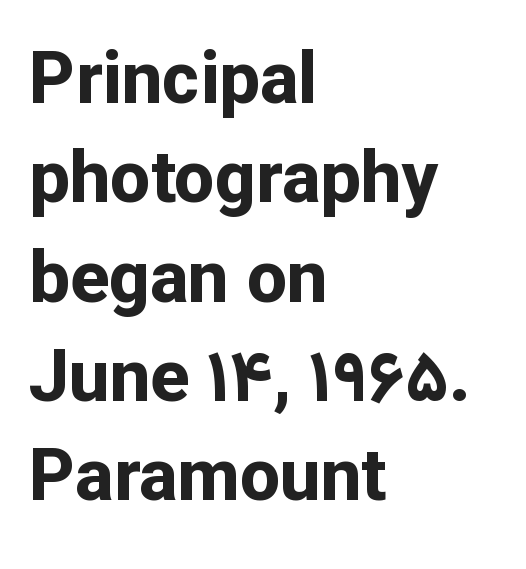
The image shows 72 px bold sans-serif type, upright; set left-aligned, normal line spacing (1.38x), normal letter spacing, not underlined; low stroke contrast and a medium x-height.
